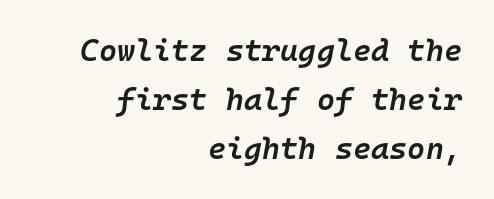
A clean baseline with only descenders dipping below it. Is the type slanted? Yes — the strokes lean at a clear angle. Summary of weight: moderately heavy, a semibold. Spacing verdict: monospaced, one width for all characters.
